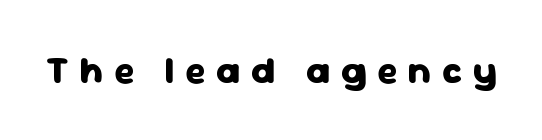
{"serif": "no", "italic": "no", "bold": "yes", "weight": "heavy", "width": "normal", "stroke_contrast": "low", "x_height": "medium", "monospaced": "no", "underline": "no", "letter_spacing": "wide", "letter_spacing_em": 0.28, "glyph_px": 38}
